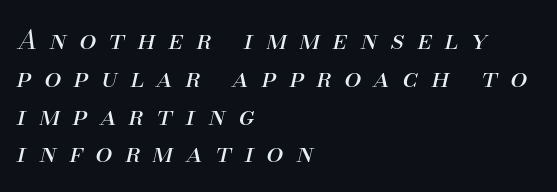
The glyphs are unaccompanied by any horizontal stroke below them. How are the letters spaced? Widely, with obvious added tracking. The glyphs look as if they've been sheared to an angle. Baseline-to-baseline distance is the conventional proportion of letter height. The text block is weighted toward the left margin, trailing off unevenly rightward. The typesetting does not lean heavy: it is not bold.
